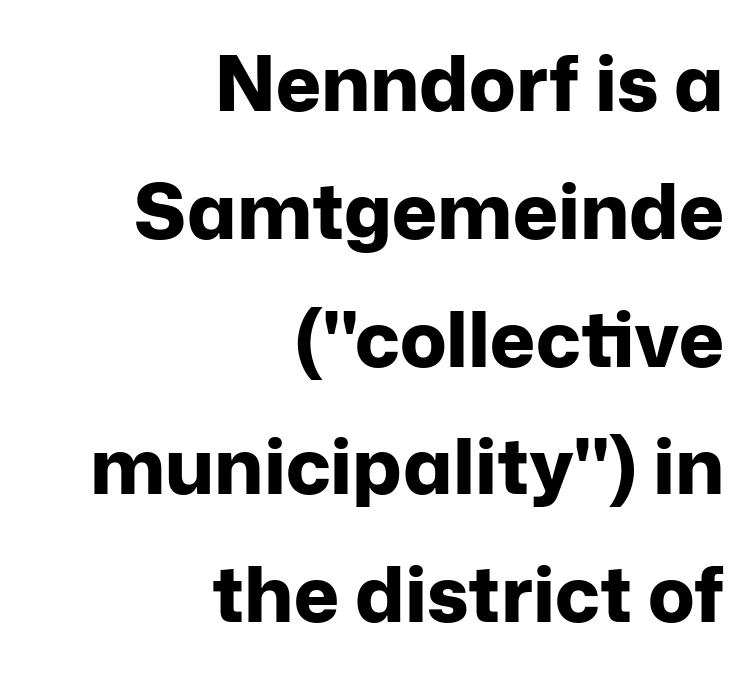
Observe the ordinary spacing: letters are neighbours, not strangers. Note the varied advance widths — an 'i' is clearly narrower than an 'm'. The face used here has the dense, thick strokes of a bold. In terms of letterform style, serifs are entirely absent. The space directly below the letters is spotless.
